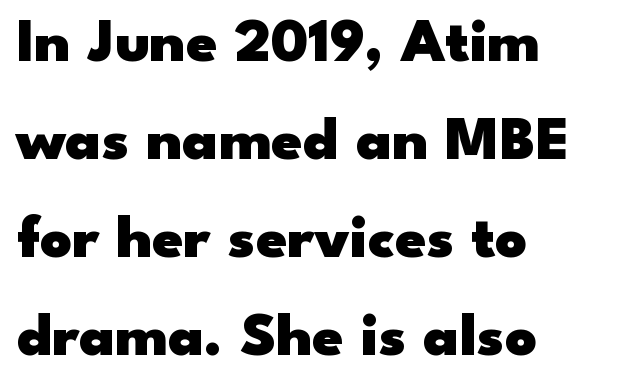
Type style note: lacks serifs. These lines keep a tight, regular rhythm from letter to letter. Stroke thickness is high; the sample reads as a true bold. Characters remain perfectly vertical along every line.
